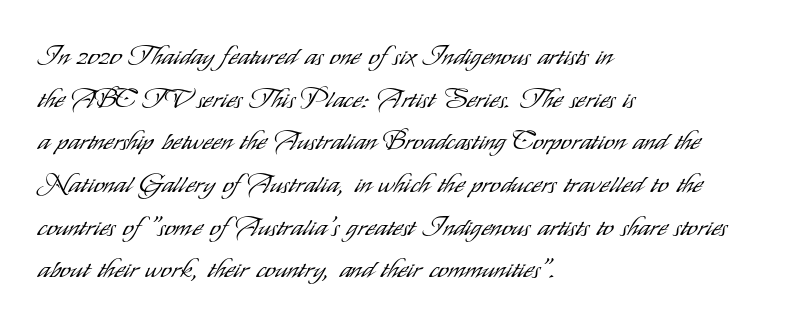
{"bold": "no", "underline": "no", "align": "left", "line_spacing": "normal", "line_spacing_ratio": 1.58, "letter_spacing": "normal", "letter_spacing_em": 0.0, "glyph_px": 27}
